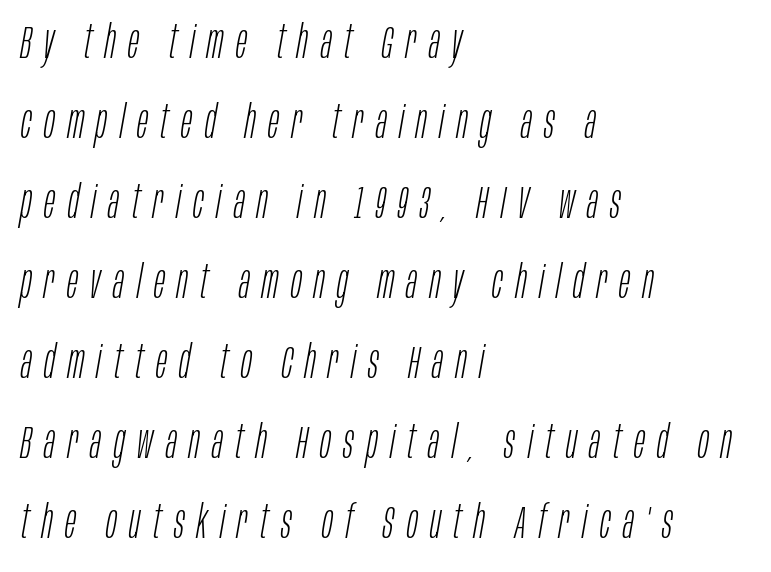
The image shows 46 px light, condensed type, italic (leaning right); set left-aligned, line spacing 1.74x, unusually wide letter spacing (+0.27 em), not underlined; low stroke contrast and a large x-height.
